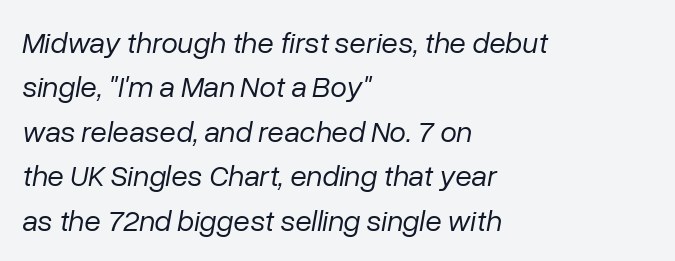
Plain, unruled lines of type. Note the varied advance widths — an 'i' is clearly narrower than an 'm'. In terms of leading, this rendering sits right in the middle. The horizontal fit of the characters is conventional and even. Rendered with sloped, italic letterforms. This rendering uses left alignment, leaving the right contour irregular.
